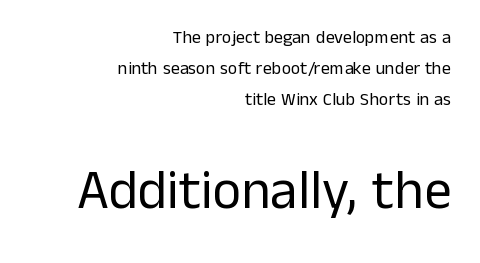
The image shows 55 px regular-weight sans-serif type, upright; set right-aligned, line spacing 1.73x, normal letter spacing, not underlined; the second (bottom) block is 3.06x larger; low stroke contrast and a medium x-height.
